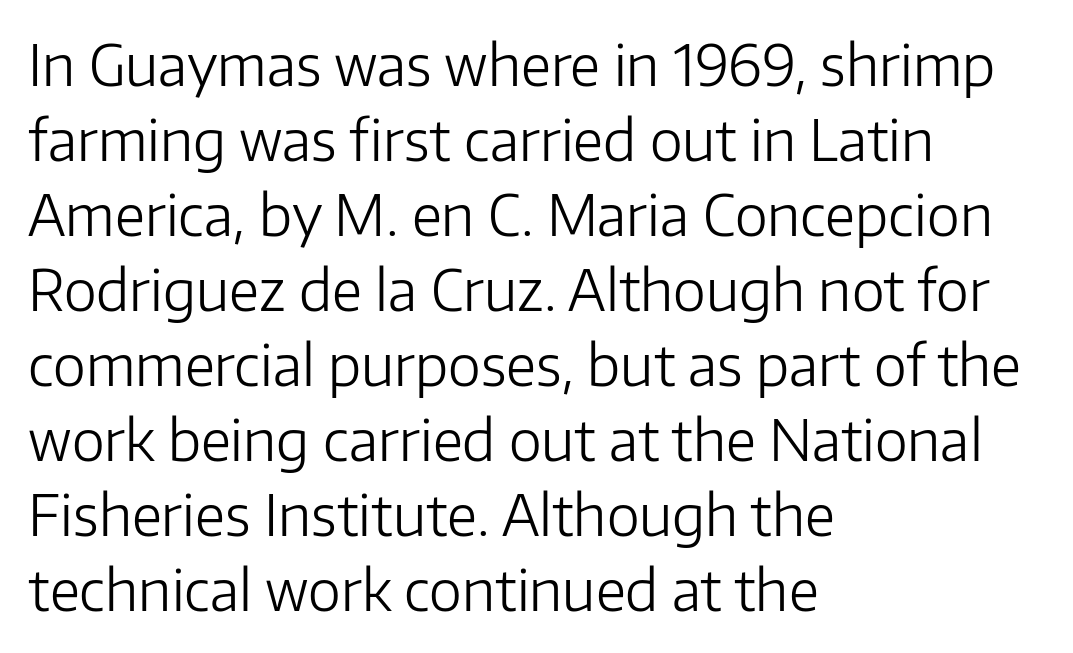
The image shows 56 px light sans-serif type, upright; set left-aligned, normal line spacing (1.34x), normal letter spacing, not underlined; low stroke contrast and a medium x-height.
